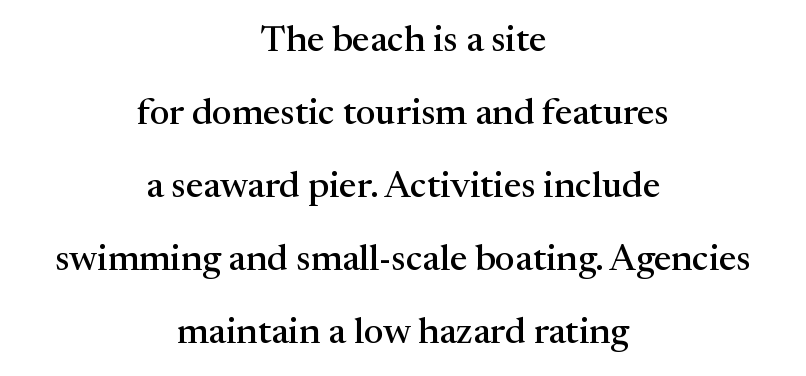
The image shows 37 px serif type, upright; set centered, loose line spacing (1.97x), normal letter spacing, not underlined; medium stroke contrast and a medium x-height.
